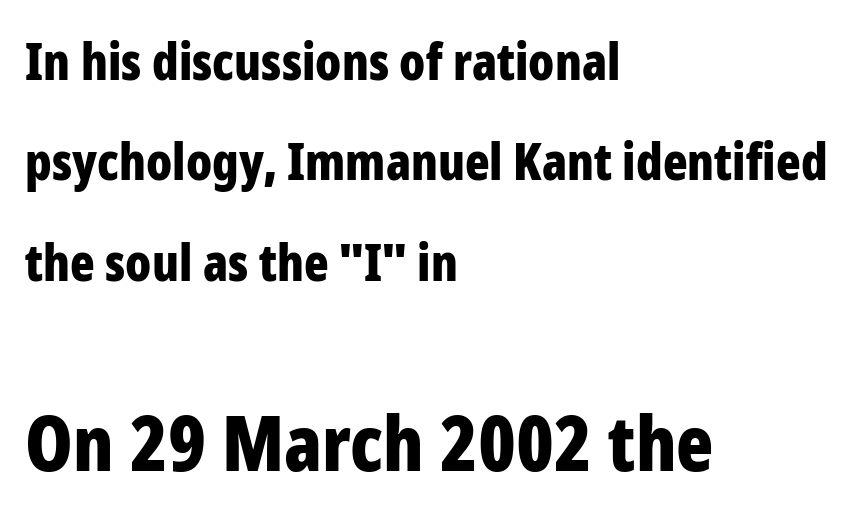
{"serif": "no", "italic": "no", "bold": "yes", "weight": "bold", "width": "condensed", "stroke_contrast": "low", "x_height": "medium", "monospaced": "no", "underline": "no", "align": "left", "line_spacing": "loose", "line_spacing_ratio": 1.97, "letter_spacing": "normal", "letter_spacing_em": 0.0, "larger_block": "second", "size_ratio": 1.51, "glyph_px": 77}
